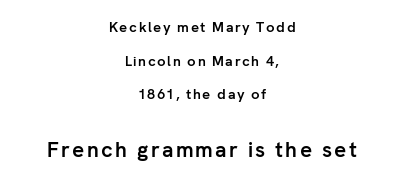
The image shows 21 px bold type, upright; set centered, loose line spacing (2.4x), not underlined; the second (bottom) block is 1.5x larger.
